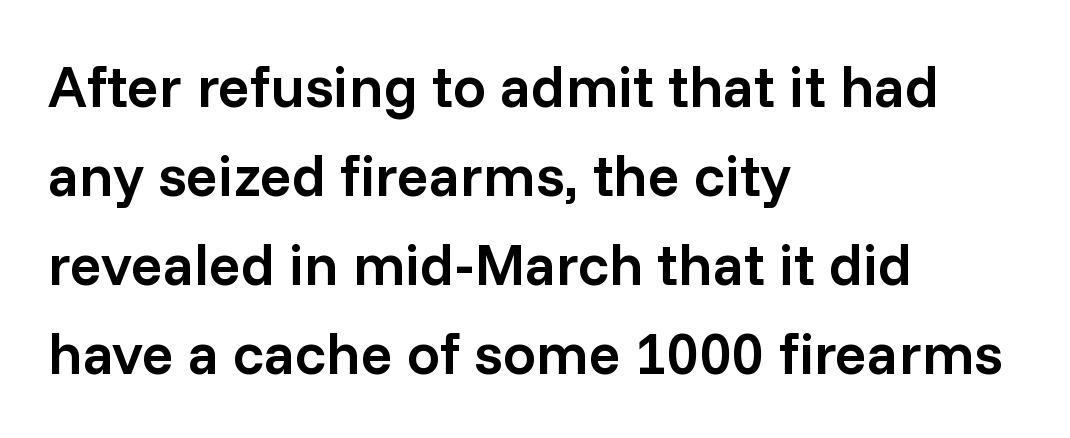
{"serif": "no", "italic": "no", "bold": "semi", "weight": "semibold", "width": "normal", "stroke_contrast": "low", "x_height": "medium", "monospaced": "no", "underline": "no", "align": "left", "line_spacing": "normal", "line_spacing_ratio": 1.51, "letter_spacing": "normal", "letter_spacing_em": 0.0, "glyph_px": 59}
